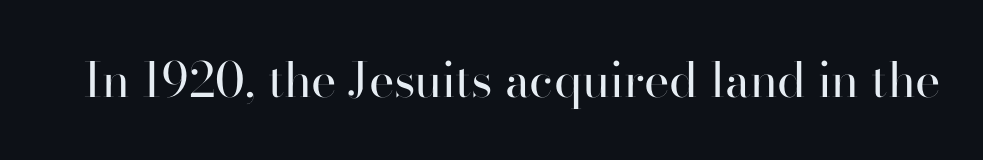
The image shows 48 px regular-weight sans-serif type, upright; set normal letter spacing, not underlined; high stroke contrast and a small x-height.
